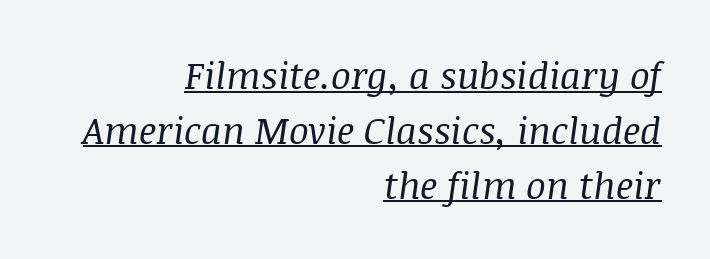
{"serif": "yes", "italic": "yes", "lean": "right", "slant_degrees": 8, "bold": "no", "weight": "regular", "width": "normal", "stroke_contrast": "medium", "x_height": "large", "monospaced": "no", "underline": "yes", "align": "right", "line_spacing": "normal", "line_spacing_ratio": 1.48, "letter_spacing": "normal", "letter_spacing_em": 0.0, "glyph_px": 37}
